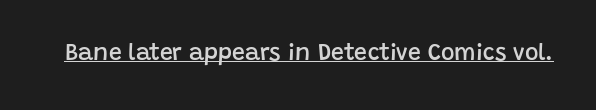
A typesetter would call this zero additional tracking. The rendered words wear a rule along their underside. Every character sits straight up, as roman type does. Typesetter's note: demi weight, one step under bold.
